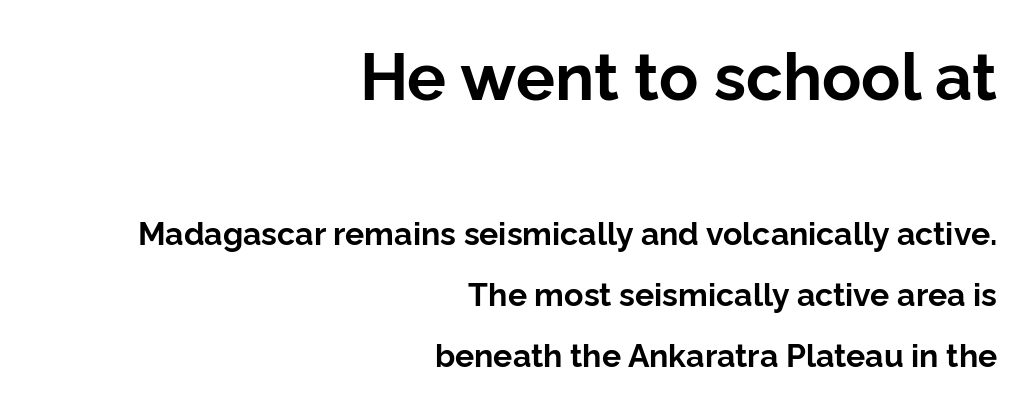
{"serif": "no", "italic": "no", "bold": "yes", "weight": "bold", "width": "normal", "stroke_contrast": "low", "x_height": "medium", "monospaced": "no", "underline": "no", "align": "right", "line_spacing": "loose", "line_spacing_ratio": 1.91, "letter_spacing": "normal", "letter_spacing_em": 0.0, "larger_block": "first", "size_ratio": 2.03, "glyph_px": 65}
